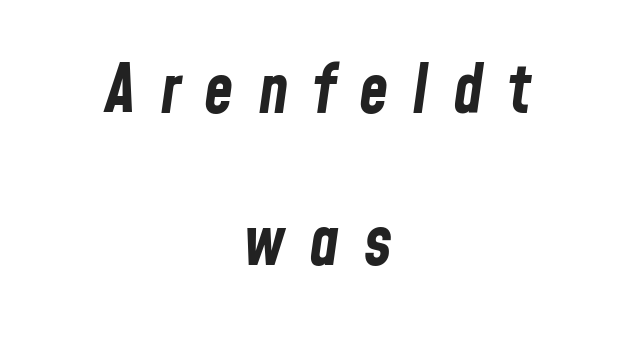
The image shows 67 px bold, condensed type, italic (leaning right); set centered, loose line spacing (2.27x), unusually wide letter spacing (+0.36 em), not underlined; low stroke contrast and a medium x-height.
